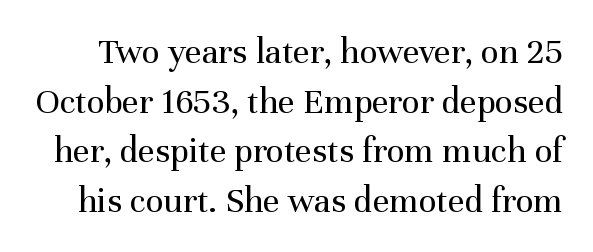
{"serif": "yes", "italic": "no", "bold": "no", "weight": "regular", "width": "normal", "stroke_contrast": "medium", "x_height": "medium", "monospaced": "no", "underline": "no", "line_spacing": "normal", "line_spacing_ratio": 1.34, "letter_spacing": "normal", "letter_spacing_em": 0.0, "glyph_px": 37}
